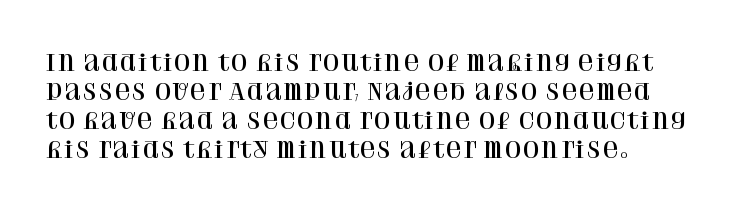
The type sits square on the baseline with zero lean. Words float on clear page, feet unadorned. There is no visible air inserted between adjacent glyphs. The space between consecutive lines is moderate.
